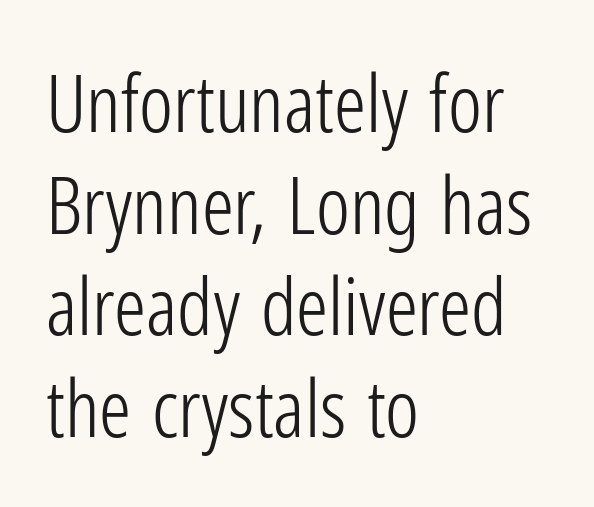
{"serif": "no", "italic": "no", "bold": "no", "weight": "light", "width": "condensed", "stroke_contrast": "low", "x_height": "medium", "monospaced": "no", "underline": "no", "align": "left", "line_spacing": "normal", "line_spacing_ratio": 1.27, "letter_spacing": "normal", "letter_spacing_em": 0.0, "glyph_px": 80}
